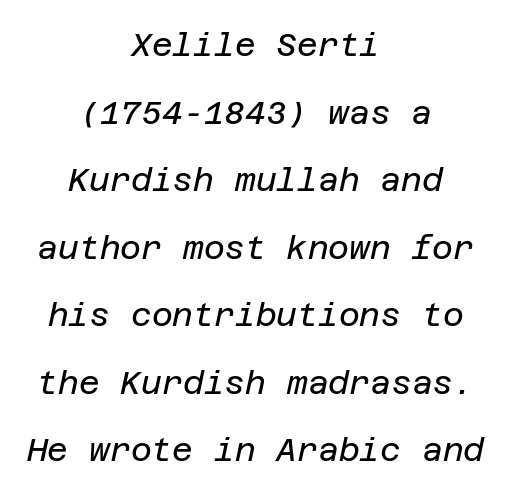
{"italic": "yes", "lean": "right", "slant_degrees": 12, "bold": "no", "weight": "regular", "width": "normal", "stroke_contrast": "low", "x_height": "large", "underline": "no", "align": "center", "line_spacing": "loose", "line_spacing_ratio": 2.11, "letter_spacing": "normal", "letter_spacing_em": 0.0, "glyph_px": 32}
